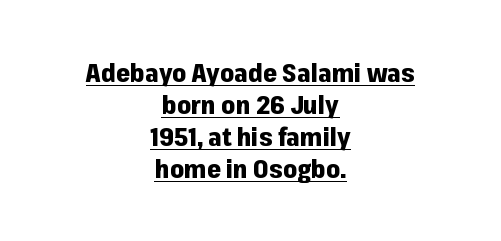
The image shows 25 px bold type, upright; set centered, normal line spacing (1.28x), normal letter spacing, underlined.
